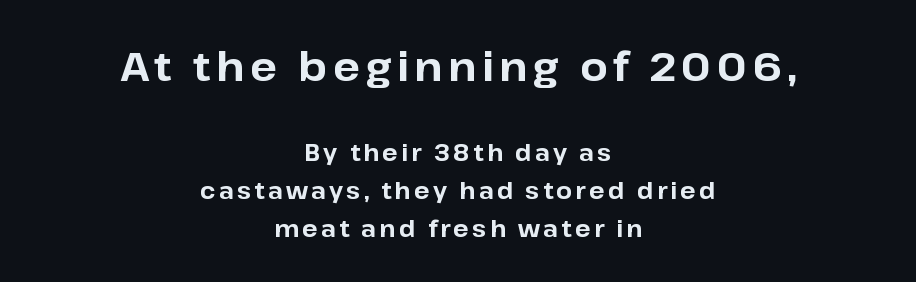
{"serif": "no", "italic": "no", "bold": "yes", "weight": "bold", "width": "normal", "stroke_contrast": "low", "x_height": "medium", "monospaced": "no", "underline": "no", "align": "center", "line_spacing": "normal", "line_spacing_ratio": 1.65, "larger_block": "first", "size_ratio": 1.74, "glyph_px": 40}
